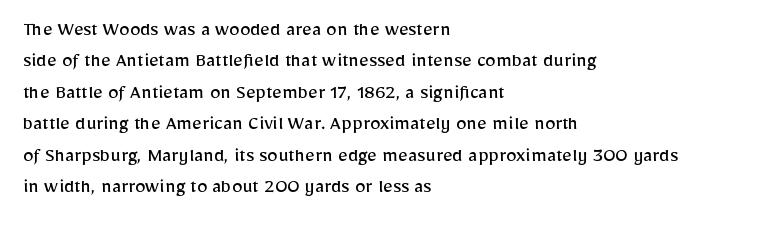
Q: Is the text bold? A: No.
Q: Is the text italic (slanted)? A: No, it is upright.
Q: Is the text underlined? A: No.
Q: How is the paragraph aligned? A: Left-aligned.
Q: Is the spacing between letters normal or unusually wide? A: Normal.
Q: Is the spacing between lines tight, normal or loose? A: Normal.
